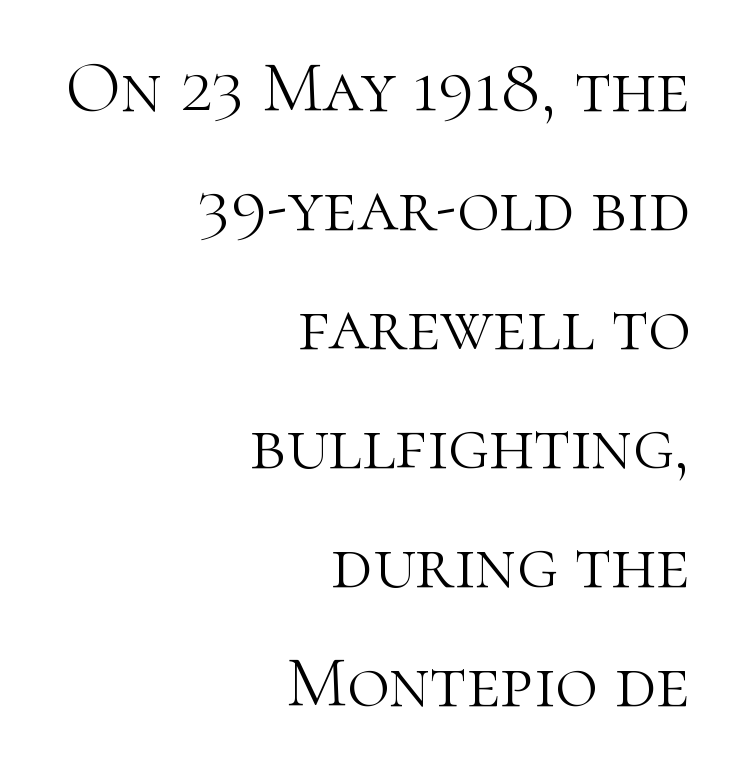
Q: Is the text bold? A: No.
Q: Is the text italic (slanted)? A: No, it is upright.
Q: Is the typeface a serif or a sans-serif typeface? A: Serif.
Q: Is the text underlined? A: No.
Q: How is the paragraph aligned? A: Right-aligned.
Q: Is the spacing between letters normal or unusually wide? A: Normal.
Q: Is the spacing between lines tight, normal or loose? A: Normal.
Q: Width (condensed, normal, or wide)? A: Normal.
Q: Stroke contrast? A: High.
Q: x-height? A: Medium.
Q: Monospaced? A: No.
